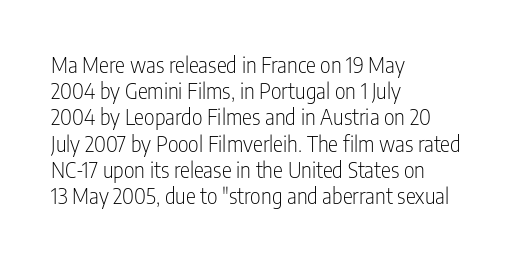
The image shows 21 px text type, upright; set left-aligned, normal line spacing (1.25x), normal letter spacing, not underlined.
